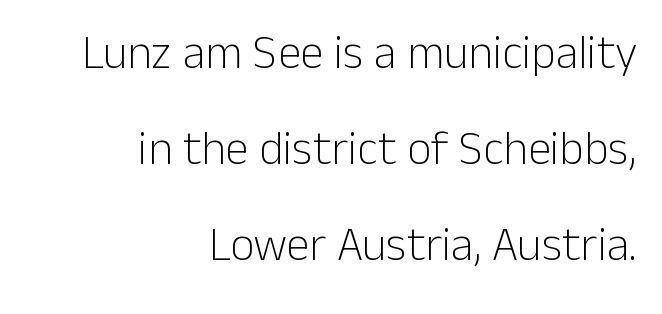
The image shows 47 px light sans-serif type, upright; set right-aligned, loose line spacing (2.04x), normal letter spacing, not underlined; low stroke contrast and a medium x-height.
